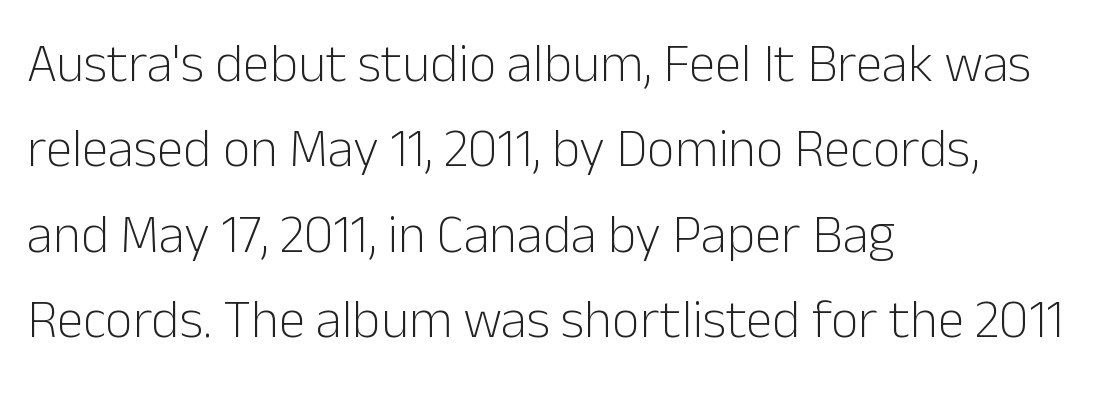
Counters stay open thanks to moderate or lighter strokes. In terms of posture, this sample is upright. Glyph-to-glyph distance matches everyday printed text. This sample has the flowing, uneven cadence of proportional lettering.
